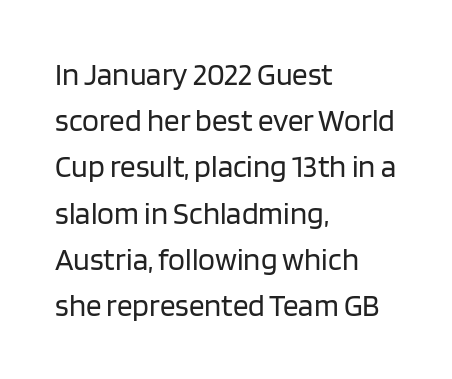
Note: no serifs on the glyphs. It's the straight-up-and-down kind of type. Glance below the letters and you will spot only blank space. The designer left line spacing at the default.
